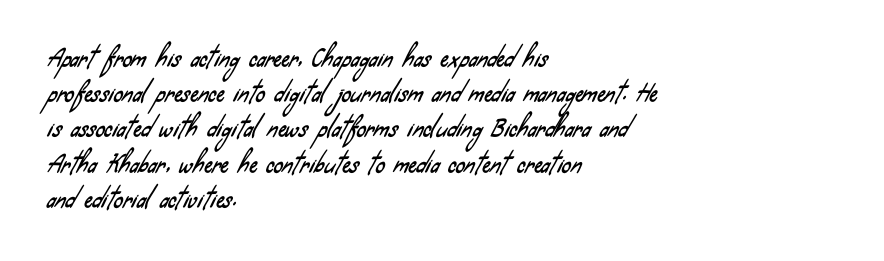
{"underline": "no", "align": "left", "line_spacing": "normal", "line_spacing_ratio": 1.53, "letter_spacing": "normal", "letter_spacing_em": 0.0, "glyph_px": 23}
